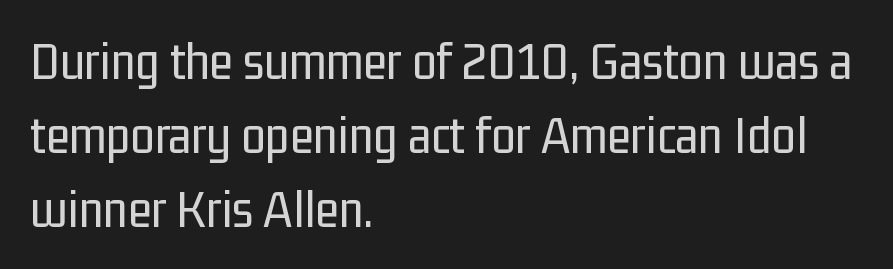
Descenders hang freely into open space. What stands out about the letter spacing? Nothing — it is the standard amount. Every row of glyphs begins at an identical x-position on the left. Rendered with straight, roman letterforms. No feet cap the strokes, marking this as sans-serif type. Baseline-to-baseline distance is the conventional proportion of letter height.
